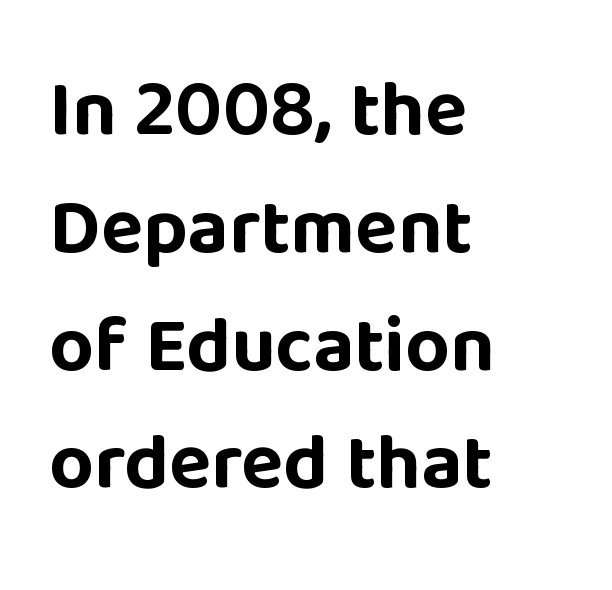
Leftover space on each line is placed entirely after the last word. Tracking value appears to be zero — textbook default spacing. Look at the bottom of the vertical strokes: they stop flat, with no serifs. These lines are rendered in a variable-pitch font. Does the weight exceed regular? Yes, all the way to bold.
